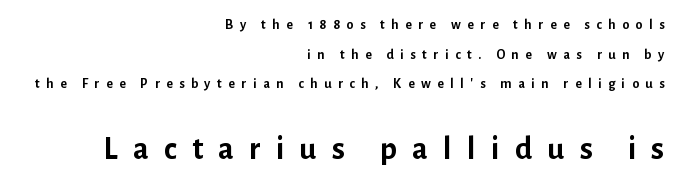
{"serif": "no", "italic": "no", "bold": "yes", "weight": "semibold", "width": "normal", "stroke_contrast": "low", "x_height": "medium", "monospaced": "no", "underline": "no", "align": "right", "line_spacing": "loose", "line_spacing_ratio": 2.11, "letter_spacing": "wide", "letter_spacing_em": 0.46, "larger_block": "second", "size_ratio": 2.36, "glyph_px": 33}
